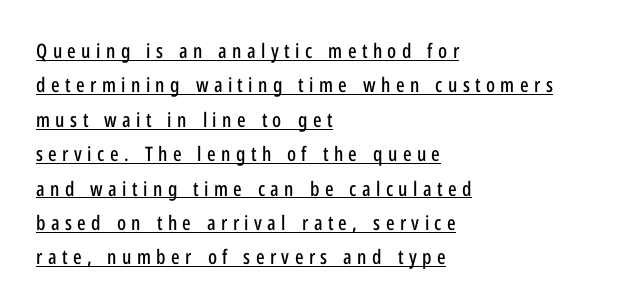
{"italic": "no", "underline": "yes", "align": "left", "line_spacing_ratio": 1.72, "letter_spacing": "wide", "letter_spacing_em": 0.27, "glyph_px": 20}
